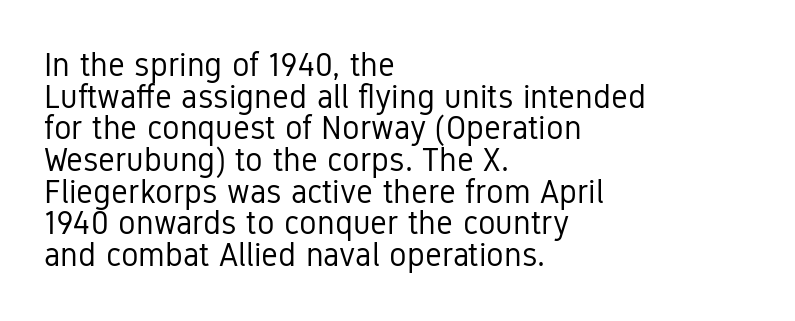
{"serif": "no", "italic": "no", "bold": "no", "weight": "regular", "width": "condensed", "stroke_contrast": "low", "x_height": "medium", "monospaced": "no", "underline": "no", "align": "left", "line_spacing": "tight", "line_spacing_ratio": 0.96, "letter_spacing": "normal", "letter_spacing_em": 0.0, "glyph_px": 33}
